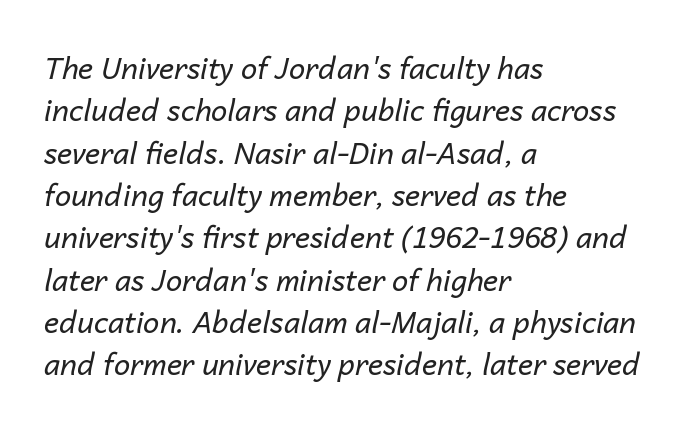
Baseline-to-baseline distance is the conventional proportion of letter height. Between one letter and the next there's only the usual sliver of space. Compared with a centered layout, this one pins lines to the left instead. The face used here is proportionally spaced, like ordinary book or web type. The axis of the letterforms is tilted away from vertical.
